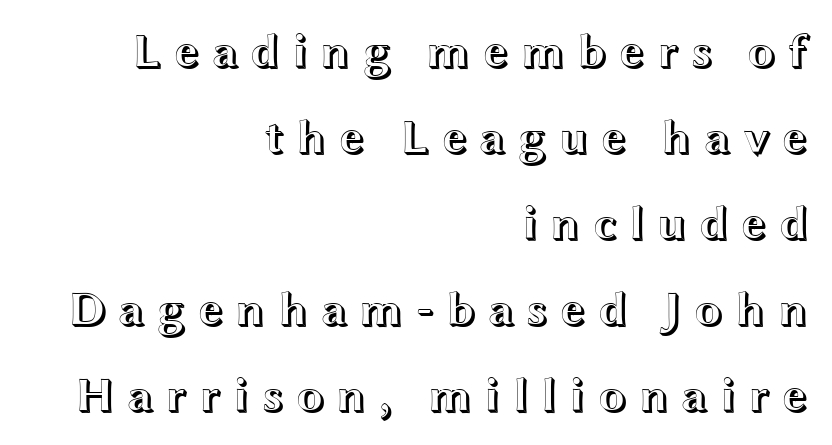
Is the letter spacing exaggerated? Yes — the characters are pushed far apart. Italic? Not at all — the glyphs are vertical. The string is rendered with underlining switched off. Teacher's note: observe the even right margin — that is flush-right alignment.
